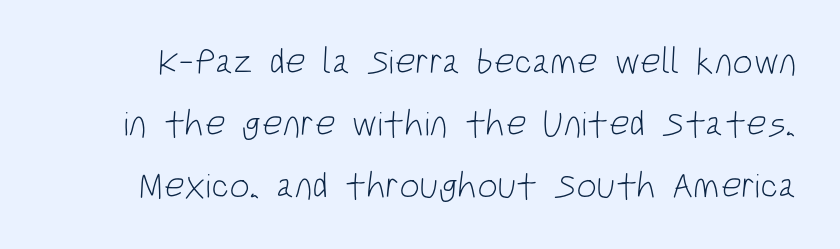
Q: Is the text bold? A: No.
Q: Is the typeface a serif or a sans-serif typeface? A: Sans-serif.
Q: Is the text underlined? A: No.
Q: Is the spacing between letters normal or unusually wide? A: Normal.
Q: Width (condensed, normal, or wide)? A: Condensed.
Q: Stroke contrast? A: Low.
Q: x-height? A: Large.
Q: Monospaced? A: No.
